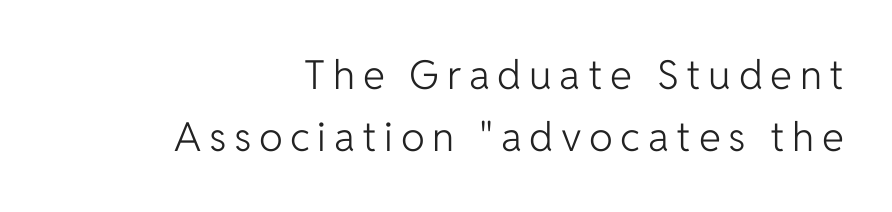
{"serif": "no", "italic": "no", "bold": "no", "weight": "light", "width": "normal", "stroke_contrast": "low", "x_height": "medium", "monospaced": "no", "underline": "no", "align": "right", "line_spacing": "normal", "line_spacing_ratio": 1.56, "glyph_px": 40}
